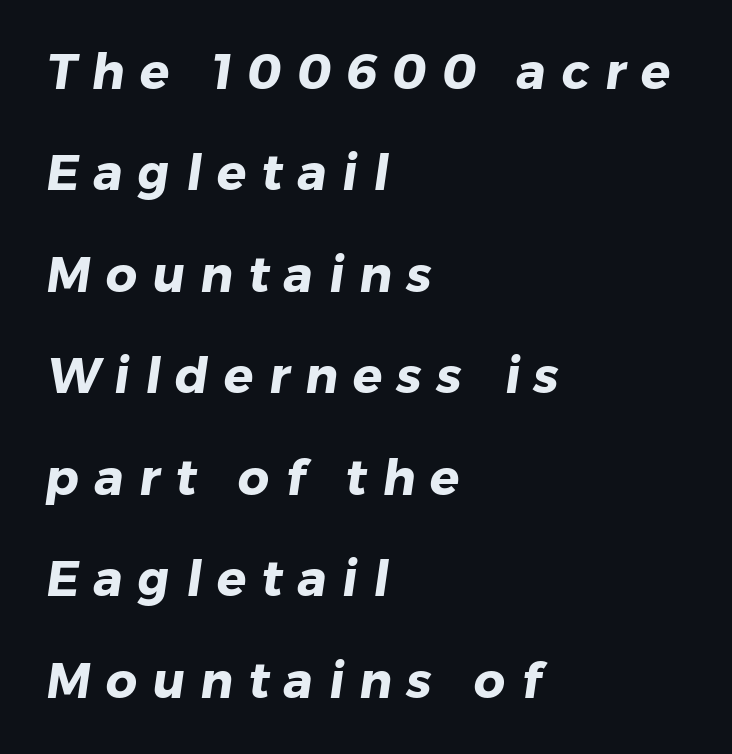
{"serif": "no", "bold": "yes", "weight": "heavy", "width": "normal", "stroke_contrast": "low", "x_height": "medium", "monospaced": "no", "underline": "no", "align": "left", "line_spacing": "loose", "line_spacing_ratio": 2.07, "letter_spacing": "wide", "letter_spacing_em": 0.31, "glyph_px": 49}
